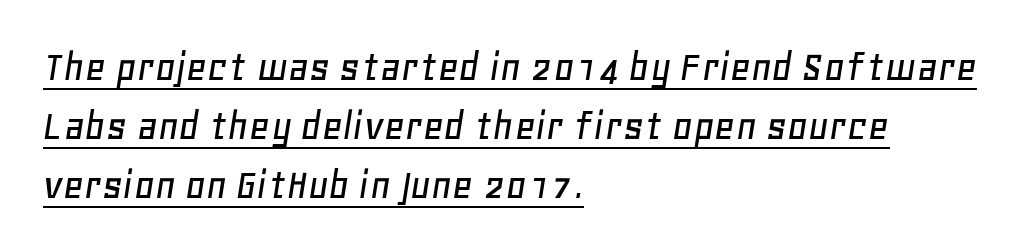
Q: Is the text italic (slanted)? A: Yes, it leans right by about 11 degrees.
Q: Is the text underlined? A: Yes.
Q: How is the paragraph aligned? A: Left-aligned.
Q: Is the spacing between letters normal or unusually wide? A: Normal.
Q: Is the spacing between lines tight, normal or loose? A: Normal.
Q: Width (condensed, normal, or wide)? A: Normal.
Q: Stroke contrast? A: Low.
Q: x-height? A: Large.
Q: Monospaced? A: No.
